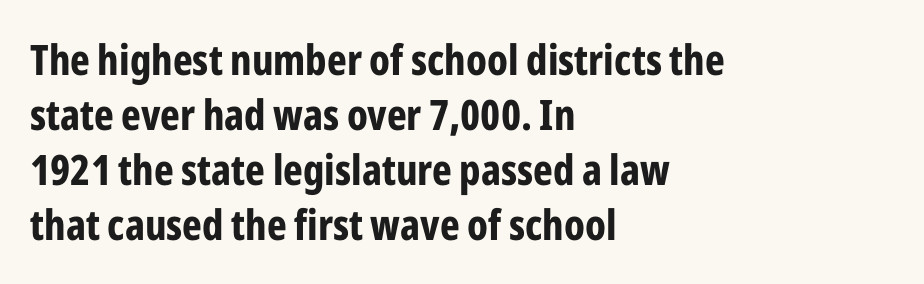
The image shows 42 px bold, condensed sans-serif type, upright; set left-aligned, normal line spacing (1.31x), normal letter spacing, not underlined; low stroke contrast and a medium x-height.
